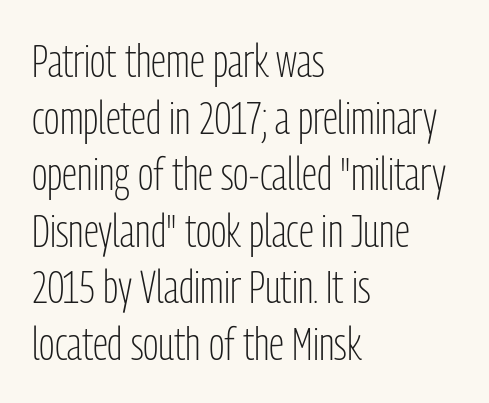
{"serif": "no", "italic": "no", "bold": "no", "weight": "light", "width": "condensed", "stroke_contrast": "low", "x_height": "medium", "monospaced": "no", "underline": "no", "align": "left", "line_spacing_ratio": 1.23, "letter_spacing": "normal", "letter_spacing_em": 0.0, "glyph_px": 46}
